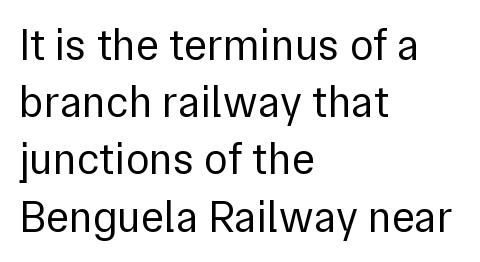
{"serif": "no", "italic": "no", "bold": "no", "weight": "regular", "width": "normal", "stroke_contrast": "low", "x_height": "medium", "monospaced": "no", "underline": "no", "align": "left", "line_spacing": "normal", "line_spacing_ratio": 1.3, "letter_spacing": "normal", "letter_spacing_em": 0.0, "glyph_px": 44}
